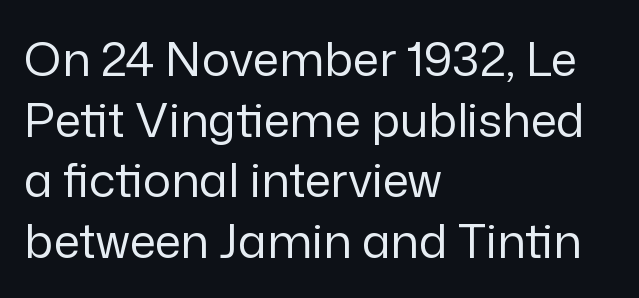
The image shows 47 px regular-weight sans-serif type, upright; set left-aligned, normal line spacing (1.29x), normal letter spacing, not underlined; low stroke contrast and a medium x-height.
